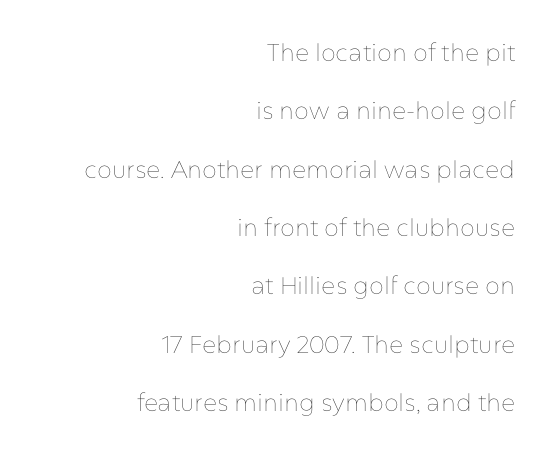
Q: Is the text bold? A: No.
Q: Is the text italic (slanted)? A: No, it is upright.
Q: Is the text underlined? A: No.
Q: How is the paragraph aligned? A: Right-aligned.
Q: Is the spacing between letters normal or unusually wide? A: Normal.
Q: Is the spacing between lines tight, normal or loose? A: Loose.
